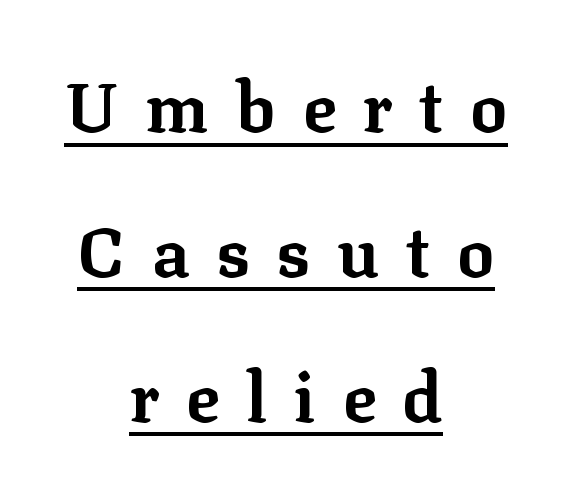
The image shows 69 px bold serif type, upright; set centered, loose line spacing (2.1x), unusually wide letter spacing (+0.39 em), underlined; low stroke contrast and a medium x-height.
